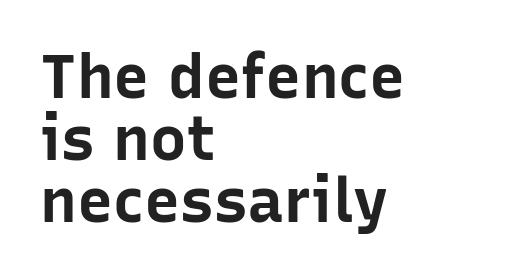
Q: Is the text bold? A: Yes.
Q: Is the text italic (slanted)? A: No, it is upright.
Q: Is the typeface a serif or a sans-serif typeface? A: Sans-serif.
Q: Is the text underlined? A: No.
Q: How is the paragraph aligned? A: Left-aligned.
Q: Is the spacing between letters normal or unusually wide? A: Normal.
Q: Is the spacing between lines tight, normal or loose? A: Tight.
Q: Width (condensed, normal, or wide)? A: Normal.
Q: Stroke contrast? A: Low.
Q: x-height? A: Medium.
Q: Monospaced? A: No.
